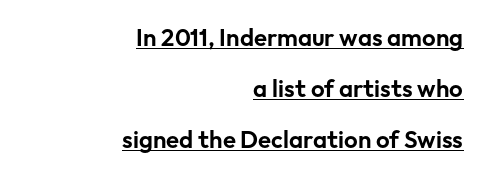
{"italic": "no", "underline": "yes", "align": "right", "line_spacing": "loose", "line_spacing_ratio": 2.13, "letter_spacing": "normal", "letter_spacing_em": 0.0, "glyph_px": 24}
